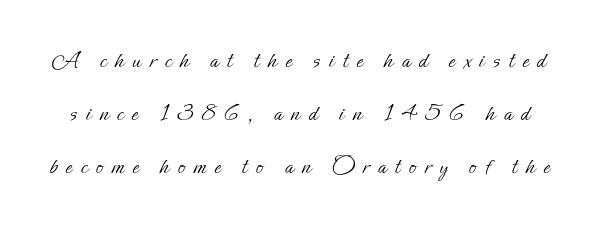
The image shows 24 px text type; set loose line spacing (2.21x), unusually wide letter spacing (+0.35 em), not underlined.
